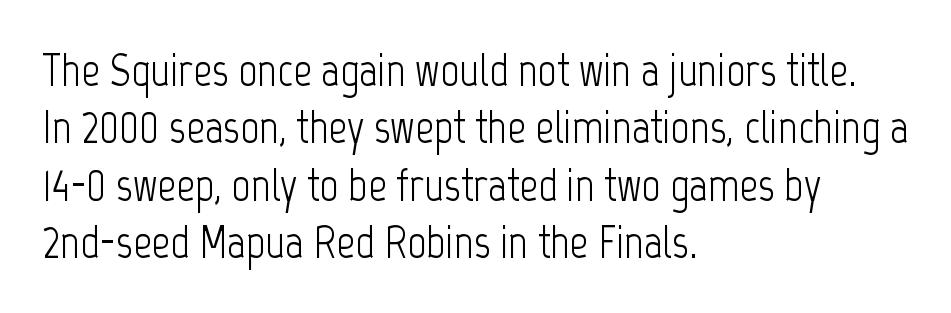
Q: Is the text bold? A: No.
Q: Is the text italic (slanted)? A: No, it is upright.
Q: Is the typeface a serif or a sans-serif typeface? A: Sans-serif.
Q: Is the text underlined? A: No.
Q: How is the paragraph aligned? A: Left-aligned.
Q: Is the spacing between letters normal or unusually wide? A: Normal.
Q: Is the spacing between lines tight, normal or loose? A: Normal.
Q: Width (condensed, normal, or wide)? A: Condensed.
Q: Stroke contrast? A: Low.
Q: x-height? A: Medium.
Q: Monospaced? A: No.
